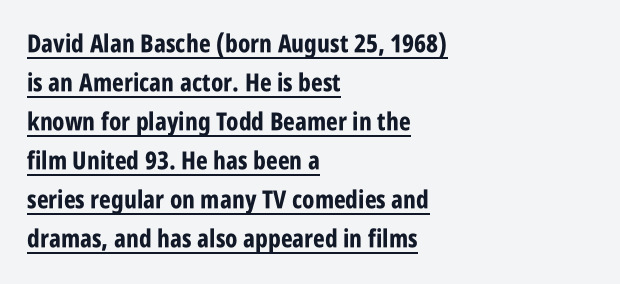
{"italic": "no", "bold": "yes", "underline": "yes", "align": "left", "line_spacing": "normal", "line_spacing_ratio": 1.56, "letter_spacing": "normal", "letter_spacing_em": 0.0, "glyph_px": 25}
